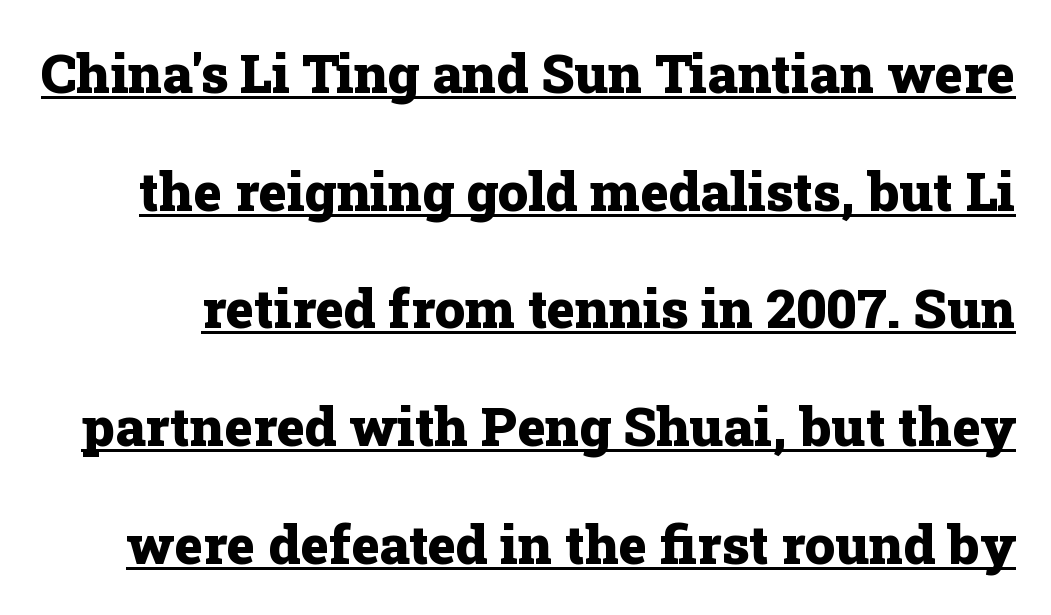
{"serif": "yes", "italic": "no", "bold": "yes", "weight": "heavy", "width": "normal", "stroke_contrast": "low", "x_height": "medium", "monospaced": "no", "underline": "yes", "line_spacing": "loose", "line_spacing_ratio": 2.18, "letter_spacing": "normal", "letter_spacing_em": 0.0, "glyph_px": 54}
